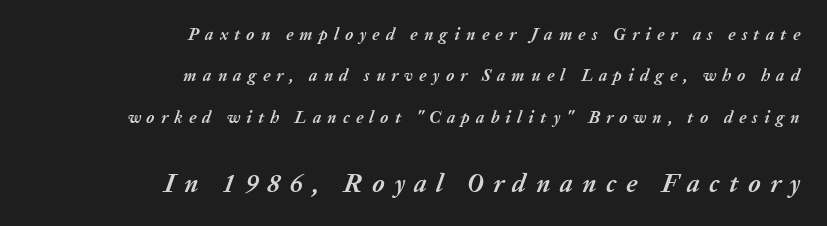
The image shows 26 px bold type, italic (leaning right); set right-aligned, loose line spacing (2.43x), unusually wide letter spacing (+0.36 em), not underlined; the second (bottom) block is 1.53x larger.
